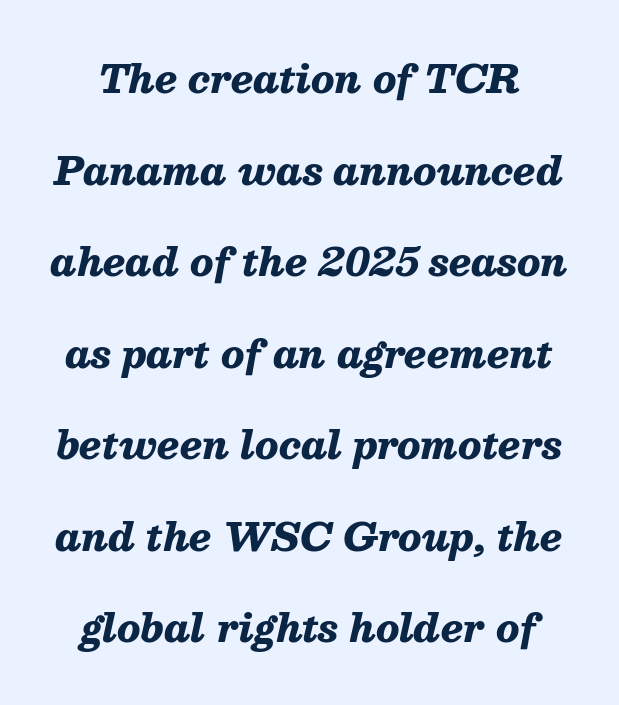
Q: Is the text bold? A: Yes.
Q: Is the text italic (slanted)? A: Yes, it leans right by about 13 degrees.
Q: Is the text underlined? A: No.
Q: Is the spacing between letters normal or unusually wide? A: Normal.
Q: Is the spacing between lines tight, normal or loose? A: Loose.
Q: Width (condensed, normal, or wide)? A: Normal.
Q: Stroke contrast? A: Medium.
Q: x-height? A: Medium.
Q: Monospaced? A: No.
